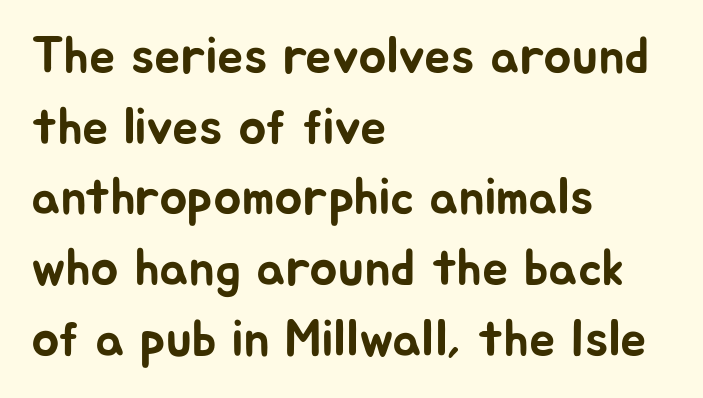
{"serif": "no", "italic": "no", "width": "normal", "stroke_contrast": "low", "x_height": "medium", "monospaced": "no", "underline": "no", "align": "left", "line_spacing": "normal", "line_spacing_ratio": 1.36, "letter_spacing": "normal", "letter_spacing_em": 0.0, "glyph_px": 52}
